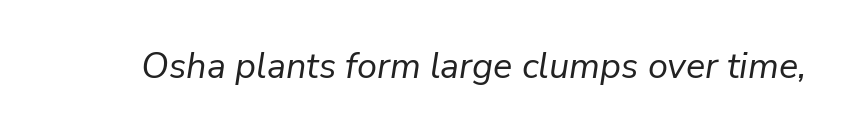
The image shows 36 px regular-weight type, italic (leaning right); set normal letter spacing, not underlined; low stroke contrast and a medium x-height.
